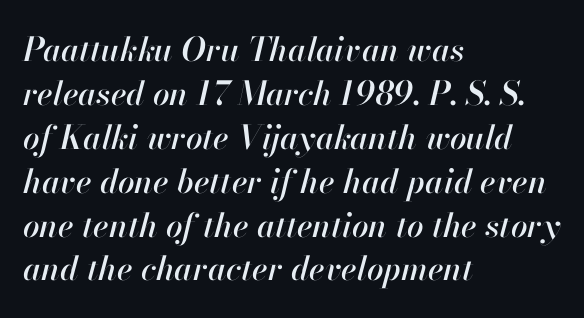
The rendering uses natural spacing where letterforms have individual widths. Interline gaps are of average width in this sample. Words appear dense and cohesive because spacing is normal. The zone under the glyphs is completely vacant.
